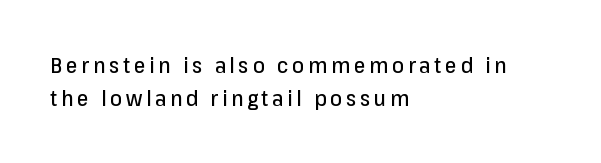
The baseline area is clear. The rendering uses a moderate line-height, typical for paragraphs. The lettering holds an erect, upright posture throughout. The lines are quadded left.
